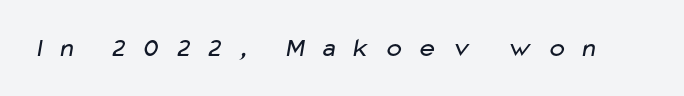
Q: Is the text bold? A: No.
Q: Is the text underlined? A: No.
Q: Is the spacing between letters normal or unusually wide? A: Unusually wide.
